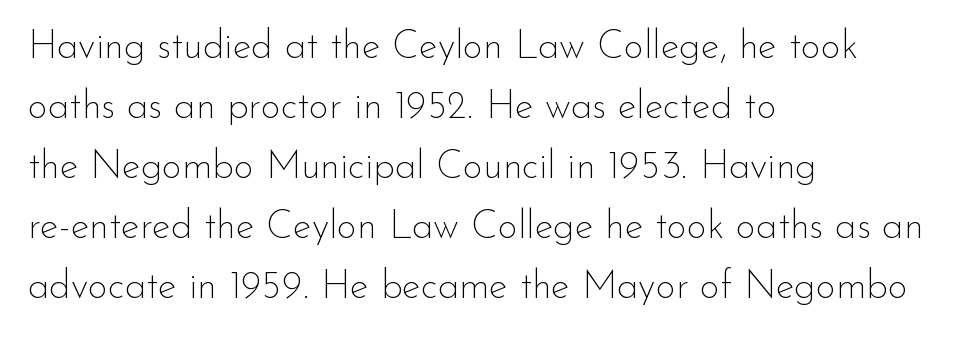
The image shows 39 px thin sans-serif type, upright; set left-aligned, normal line spacing (1.54x), normal letter spacing, not underlined; low stroke contrast and a small x-height.
